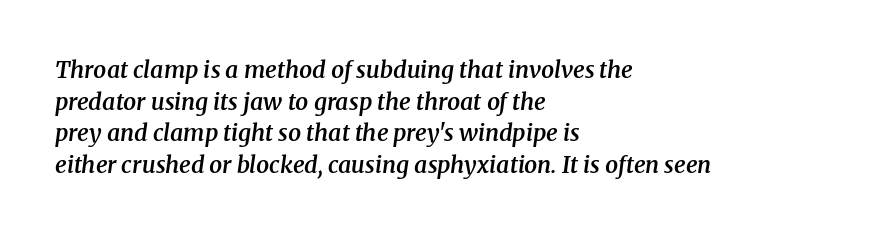
Q: Is the text bold? A: Semi-bold.
Q: Is the text italic (slanted)? A: Yes, it leans right by about 8 degrees.
Q: Is the text underlined? A: No.
Q: How is the paragraph aligned? A: Left-aligned.
Q: Is the spacing between letters normal or unusually wide? A: Normal.
Q: Is the spacing between lines tight, normal or loose? A: Normal.
